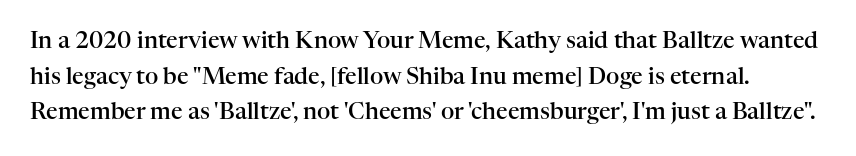
{"italic": "no", "bold": "semi", "underline": "no", "line_spacing": "normal", "line_spacing_ratio": 1.55, "letter_spacing": "normal", "letter_spacing_em": 0.0, "glyph_px": 23}
